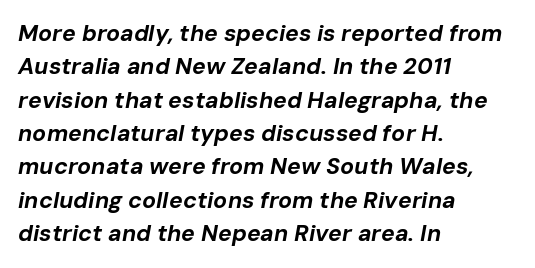
It's the slanting kind of type. The line-height multiplier appears to be the usual default. Any mark beneath the type? The region is blank. Its strokes are broad and dark, the hallmark of bold type.
